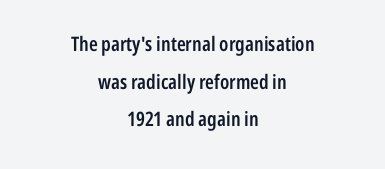
Q: Is the text bold? A: Semi-bold.
Q: Is the text italic (slanted)? A: No, it is upright.
Q: Is the text underlined? A: No.
Q: How is the paragraph aligned? A: Centered.
Q: Is the spacing between letters normal or unusually wide? A: Normal.
